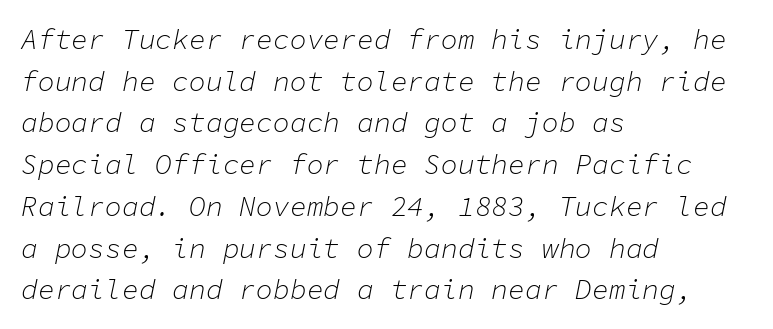
The image shows 28 px light type, italic (leaning right), monospaced; set left-aligned, normal line spacing (1.49x), normal letter spacing, not underlined; low stroke contrast and a medium x-height.
